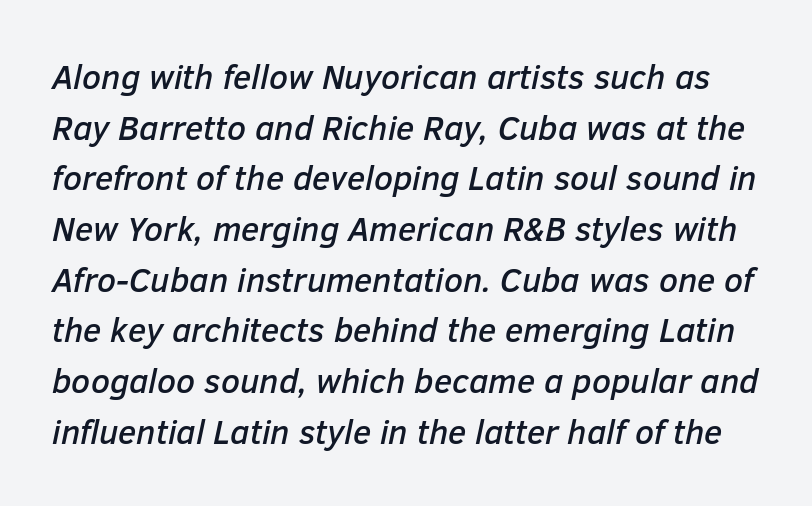
Q: Is the text italic (slanted)? A: Yes, it leans right by about 12 degrees.
Q: Is the text underlined? A: No.
Q: Is the spacing between letters normal or unusually wide? A: Normal.
Q: Is the spacing between lines tight, normal or loose? A: Normal.
Q: Width (condensed, normal, or wide)? A: Normal.
Q: Stroke contrast? A: Low.
Q: x-height? A: Medium.
Q: Monospaced? A: No.
